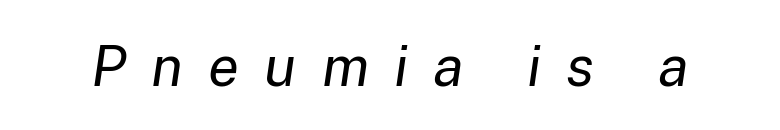
The image shows 57 px regular-weight type, italic (leaning right); set unusually wide letter spacing (+0.44 em), not underlined; low stroke contrast and a medium x-height.
